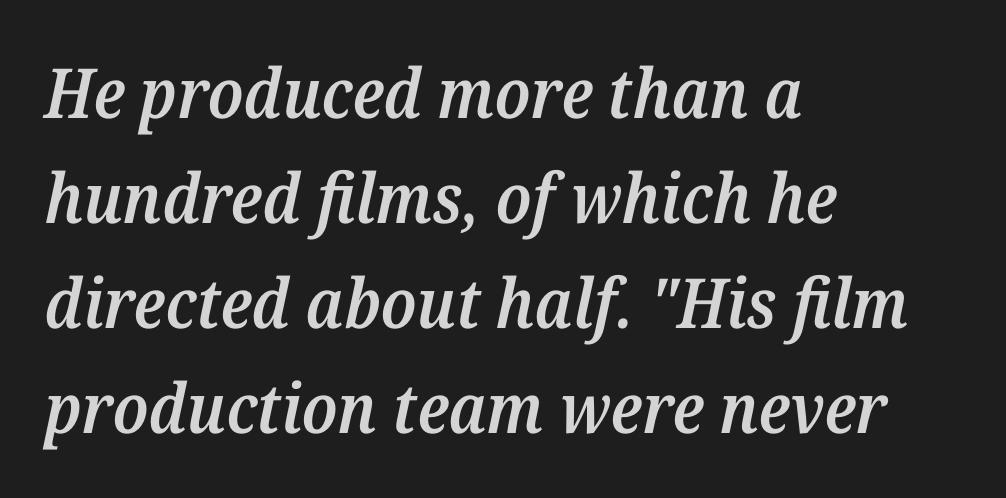
Q: Is the text bold? A: Semi-bold.
Q: Is the text italic (slanted)? A: Yes, it leans right by about 12 degrees.
Q: Is the typeface a serif or a sans-serif typeface? A: Serif.
Q: Is the text underlined? A: No.
Q: How is the paragraph aligned? A: Left-aligned.
Q: Is the spacing between letters normal or unusually wide? A: Normal.
Q: Is the spacing between lines tight, normal or loose? A: Normal.
Q: Width (condensed, normal, or wide)? A: Normal.
Q: Stroke contrast? A: Medium.
Q: x-height? A: Medium.
Q: Monospaced? A: No.
